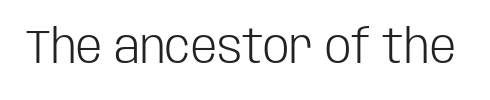
Anything drawn beneath the words? Only blank space. Heaviness? Minimal to ordinary, like unemphasized prose. The type family on display is of the sans-serif kind. You could not count columns in this text — the font is proportionally spaced. Every character sits straight up, as roman type does.
